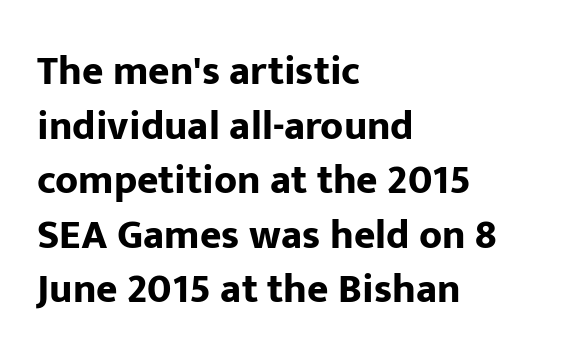
The image shows 41 px bold sans-serif type, upright; set left-aligned, normal line spacing (1.33x), normal letter spacing, not underlined; low stroke contrast and a medium x-height.
